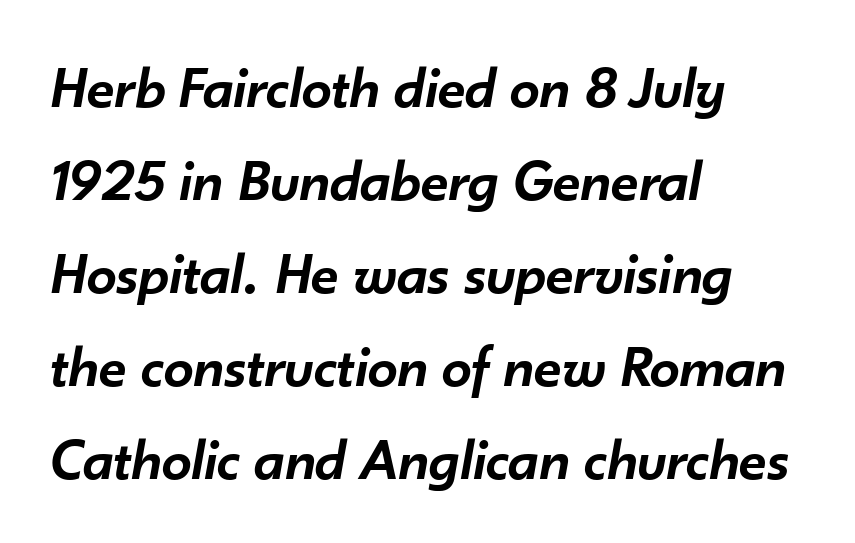
Q: Is the text bold? A: Semi-bold.
Q: Is the text italic (slanted)? A: Yes, it leans right by about 10 degrees.
Q: Is the text underlined? A: No.
Q: How is the paragraph aligned? A: Left-aligned.
Q: Is the spacing between letters normal or unusually wide? A: Normal.
Q: Is the spacing between lines tight, normal or loose? A: Normal.
Q: Width (condensed, normal, or wide)? A: Normal.
Q: Stroke contrast? A: Low.
Q: x-height? A: Small.
Q: Monospaced? A: No.
